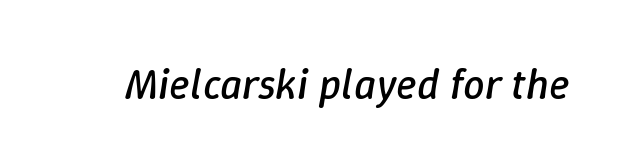
{"italic": "yes", "lean": "right", "slant_degrees": 9, "bold": "no", "weight": "regular", "width": "normal", "stroke_contrast": "low", "x_height": "medium", "monospaced": "no", "underline": "no", "letter_spacing": "normal", "letter_spacing_em": 0.0, "glyph_px": 43}
